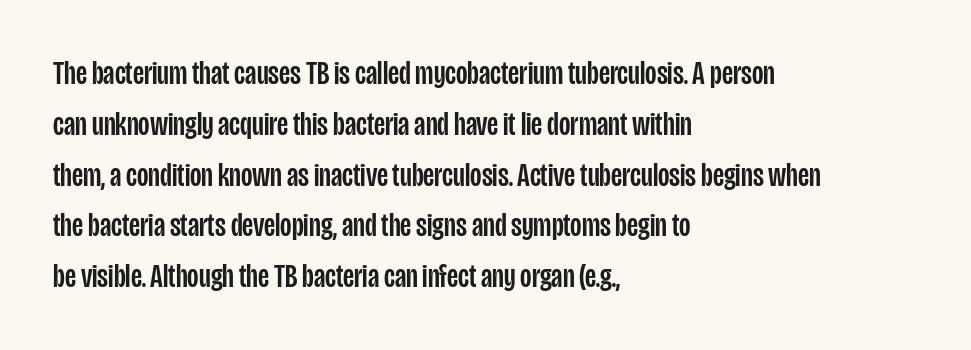
This is sans-serif lettering, the kind often seen on screens and signage. The rendering uses natural spacing where letterforms have individual widths. Notice how the passage keeps a crisp vertical edge on the left only. Glance below the letters and you will spot only blank space. The line texture is even and compact thanks to regular tracking. This sample keeps an unexceptional amount of space between lines.
